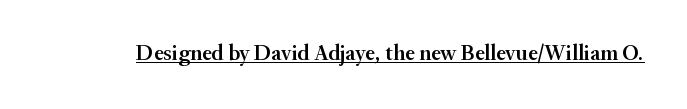
Q: Is the text bold? A: Semi-bold.
Q: Is the text italic (slanted)? A: No, it is upright.
Q: Is the text underlined? A: Yes.
Q: Is the spacing between letters normal or unusually wide? A: Normal.
